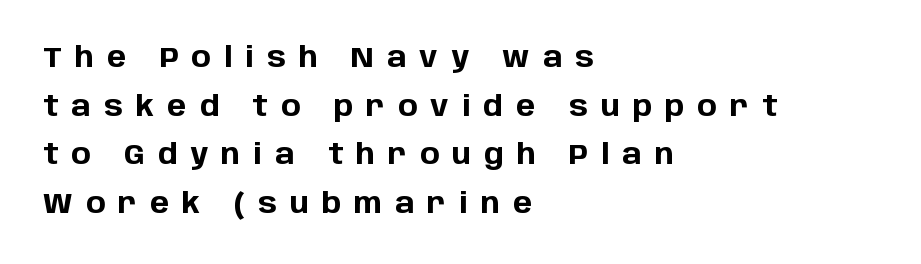
{"serif": "no", "italic": "no", "bold": "yes", "weight": "bold", "width": "normal", "stroke_contrast": "low", "x_height": "large", "monospaced": "no", "underline": "no", "align": "left", "line_spacing": "normal", "line_spacing_ratio": 1.68, "letter_spacing": "wide", "letter_spacing_em": 0.45, "glyph_px": 29}
